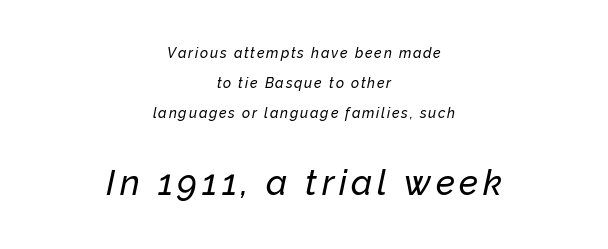
A typesetter would call this proportional, since set widths differ per character. The rendering uses a large line-height, opening up the rows. Horizontal alignment here is central, giving a formal, balanced look. Notice how the stems are inclined rather than vertical — that's the hallmark of italics. The rendering enlarges the type as you move from the upper chunk to the lower.
